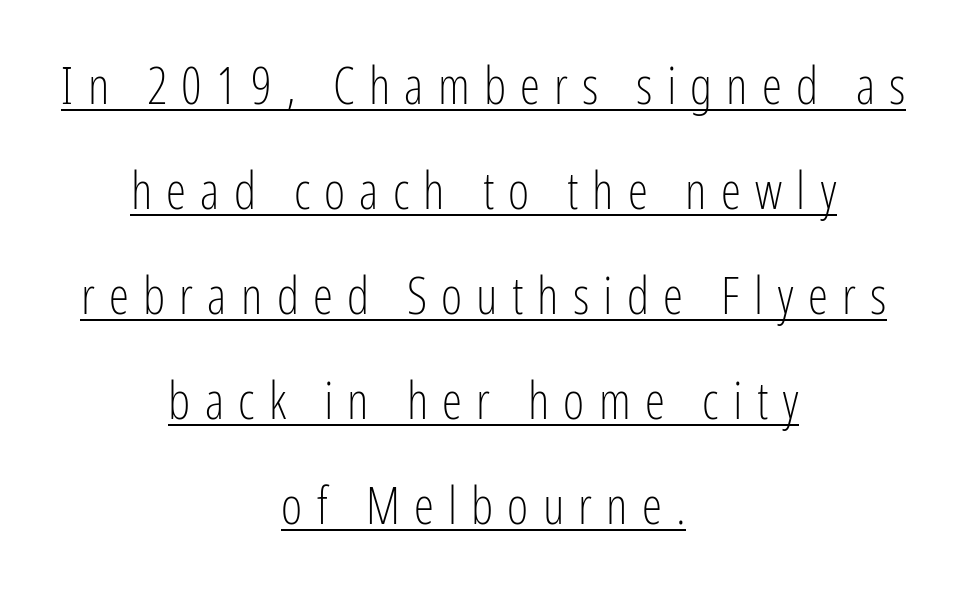
Grotesque or geometric, the face here clearly has no serifs. The lines in this sample share a center point and differ in where they start and stop. This rendering features underlined lettering. Each word looks stretched out because of the extra space between its letters.
